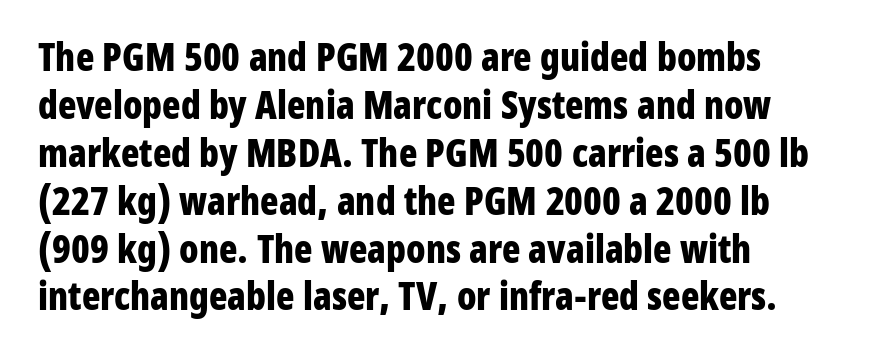
Q: Is the text bold? A: Yes.
Q: Is the text italic (slanted)? A: No, it is upright.
Q: Is the typeface a serif or a sans-serif typeface? A: Sans-serif.
Q: Is the text underlined? A: No.
Q: How is the paragraph aligned? A: Left-aligned.
Q: Is the spacing between letters normal or unusually wide? A: Normal.
Q: Is the spacing between lines tight, normal or loose? A: Normal.
Q: Width (condensed, normal, or wide)? A: Condensed.
Q: Stroke contrast? A: Low.
Q: x-height? A: Medium.
Q: Monospaced? A: No.
